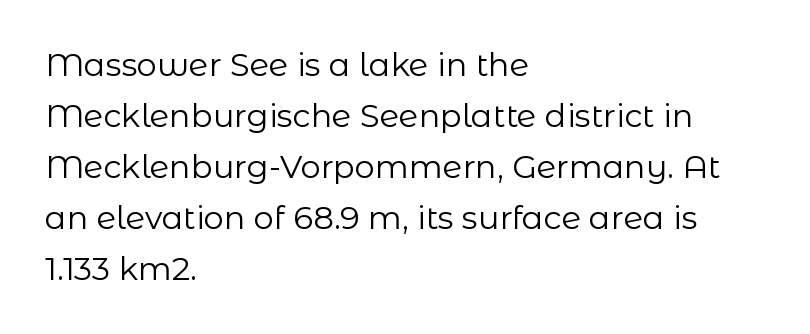
{"serif": "no", "italic": "no", "bold": "no", "weight": "regular", "width": "normal", "stroke_contrast": "low", "x_height": "medium", "monospaced": "no", "underline": "no", "align": "left", "line_spacing": "normal", "line_spacing_ratio": 1.59, "letter_spacing": "normal", "letter_spacing_em": 0.0, "glyph_px": 32}
